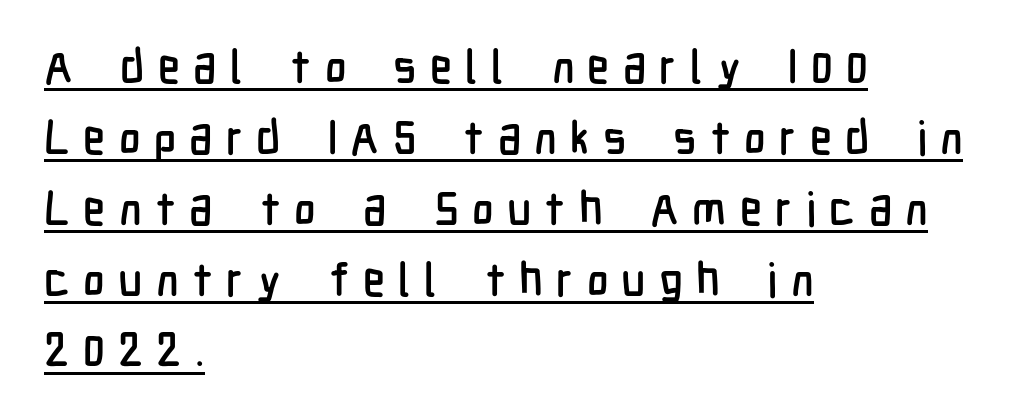
These lines are set flush left with a ragged right edge. Letter spacing: wide. Spacing verdict: proportional, widths tailored to each character. I'd call this a sans setting — the letters go barefoot. The rendering uses a moderate line-height, typical for paragraphs.
